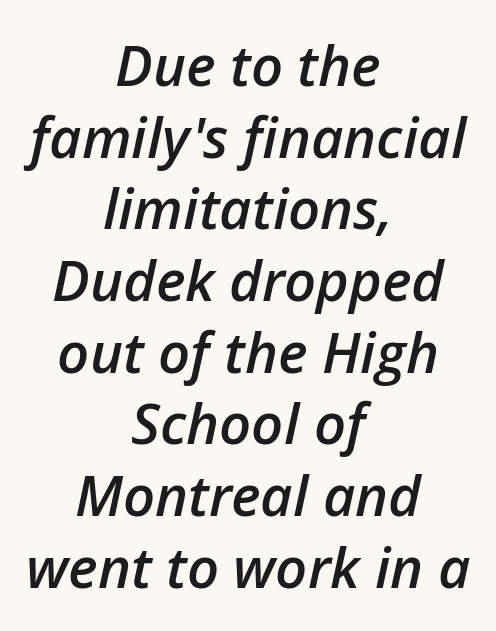
{"italic": "yes", "lean": "right", "slant_degrees": 12, "bold": "semi", "weight": "semibold", "width": "normal", "stroke_contrast": "low", "x_height": "medium", "monospaced": "no", "underline": "no", "align": "center", "line_spacing": "normal", "line_spacing_ratio": 1.28, "letter_spacing": "normal", "letter_spacing_em": 0.0, "glyph_px": 56}
